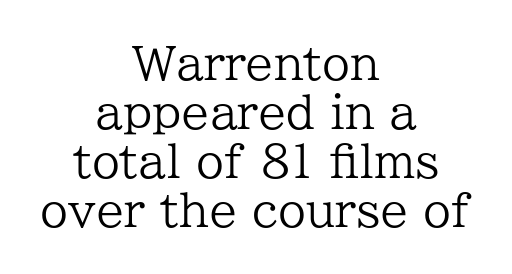
Q: Is the text bold? A: No.
Q: Is the text italic (slanted)? A: No, it is upright.
Q: Is the typeface a serif or a sans-serif typeface? A: Serif.
Q: Is the text underlined? A: No.
Q: How is the paragraph aligned? A: Centered.
Q: Is the spacing between letters normal or unusually wide? A: Normal.
Q: Is the spacing between lines tight, normal or loose? A: Tight.
Q: Width (condensed, normal, or wide)? A: Normal.
Q: Stroke contrast? A: Low.
Q: x-height? A: Medium.
Q: Monospaced? A: No.
